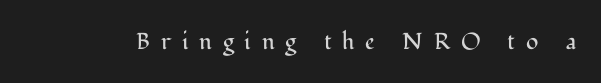
The image shows 23 px text type, upright; set unusually wide letter spacing (+0.47 em), not underlined.
